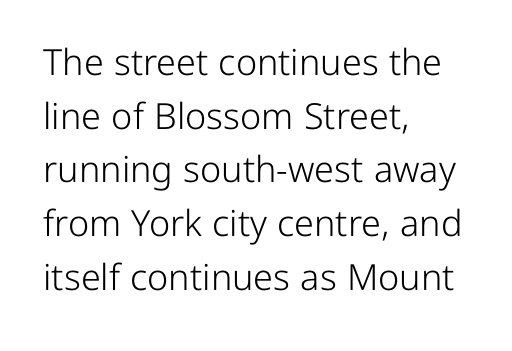
Stroke thickness stays within the range of a standard reading face or lighter. The letters sit at their default tracking, neither squeezed nor spread. The paragraph has a hard left edge and a soft right edge. The type family on display is of the sans-serif kind.
